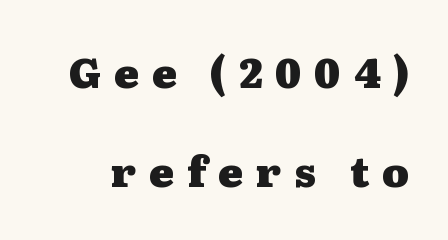
The image shows 41 px heavy, wide serif type, upright; set loose line spacing (2.42x), unusually wide letter spacing (+0.31 em), not underlined; medium stroke contrast and a medium x-height.
